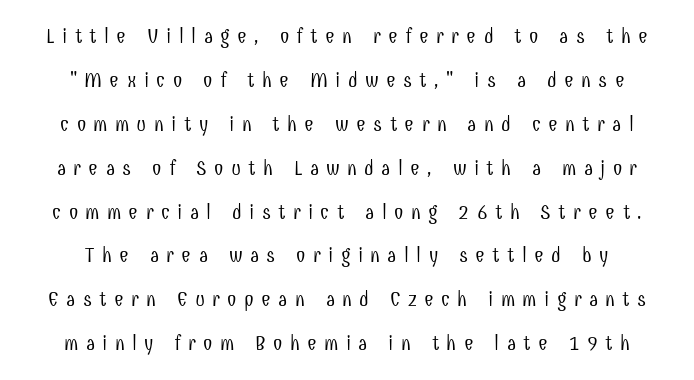
{"italic": "no", "bold": "no", "underline": "no", "line_spacing": "loose", "line_spacing_ratio": 2.09, "letter_spacing": "wide", "letter_spacing_em": 0.35, "glyph_px": 21}
